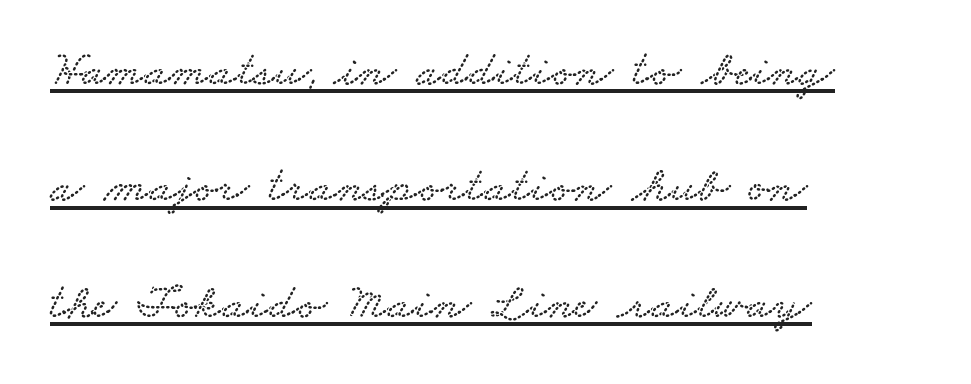
The image shows 50 px wide serif type; set left-aligned, loose line spacing (2.33x), normal letter spacing, underlined; low stroke contrast and a small x-height.
